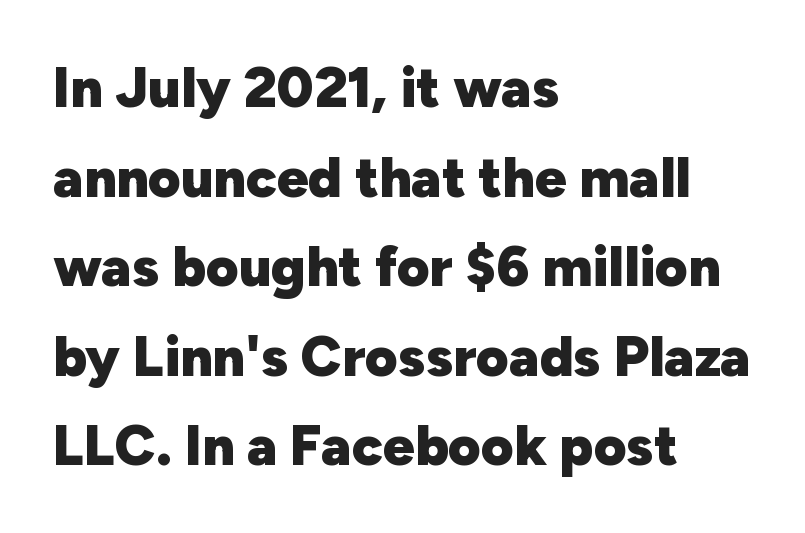
Horizontal alignment here is leftward, the default for most running prose. A normal amount of white space separates one row of letters from the next. Style check: upright. Is this a fixed-width face? No — the glyphs have proportional, varying widths. The zone under the glyphs is completely vacant. The passage shown is typeset with a sans-serif family.
